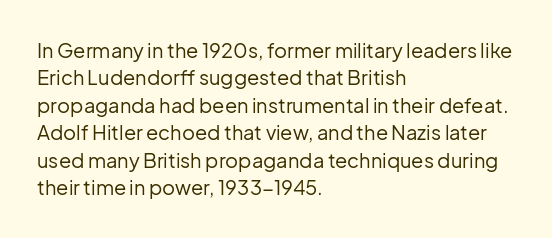
Q: Is the text bold? A: No.
Q: Is the text italic (slanted)? A: No, it is upright.
Q: Is the text underlined? A: No.
Q: How is the paragraph aligned? A: Left-aligned.
Q: Is the spacing between letters normal or unusually wide? A: Normal.
Q: Is the spacing between lines tight, normal or loose? A: Normal.
